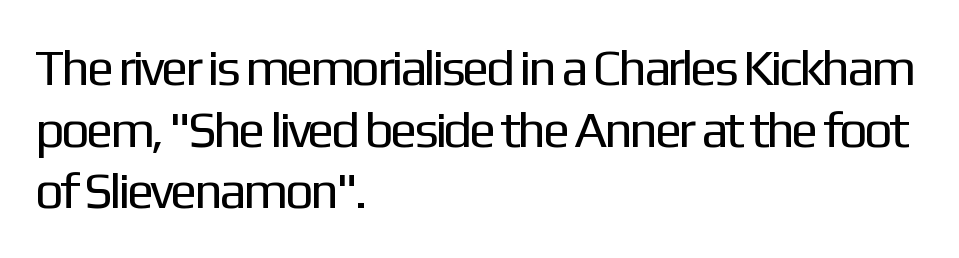
{"serif": "no", "italic": "no", "bold": "no", "weight": "regular", "width": "normal", "stroke_contrast": "low", "x_height": "medium", "monospaced": "no", "underline": "no", "align": "left", "line_spacing_ratio": 1.21, "letter_spacing": "normal", "letter_spacing_em": 0.0, "glyph_px": 51}
